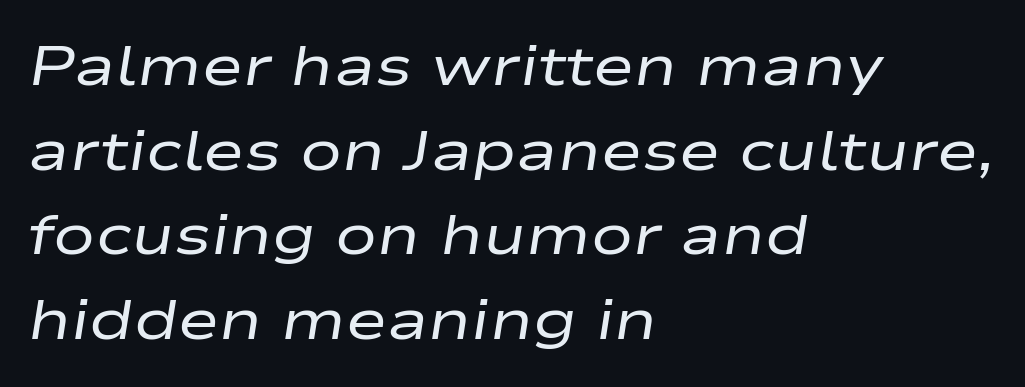
{"italic": "yes", "lean": "right", "slant_degrees": 9, "bold": "no", "weight": "regular", "width": "wide", "stroke_contrast": "low", "x_height": "medium", "monospaced": "no", "underline": "no", "align": "left", "line_spacing": "normal", "line_spacing_ratio": 1.51, "letter_spacing": "normal", "letter_spacing_em": 0.0, "glyph_px": 56}
